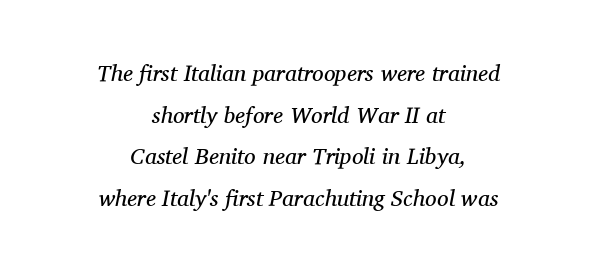
The image shows 23 px text type, italic (leaning right); set centered, line spacing 1.81x, normal letter spacing, not underlined.
